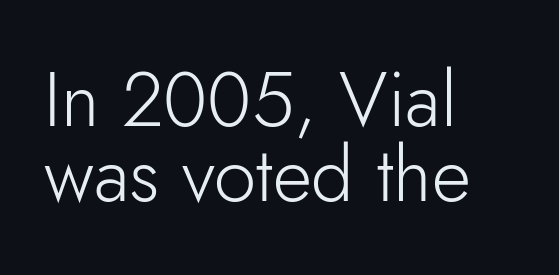
Is there much room between lines? No — they nearly touch. The lines are quadded left. Letterform terminals end flat and unadorned throughout the passage. Stem width sits at or under what a default text font uses. A bare baseline throughout the passage. Spacing verdict: proportional, widths tailored to each character.
